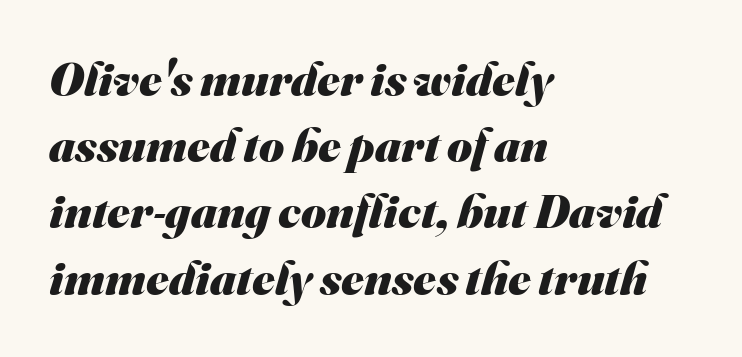
The image shows 48 px heavy sans-serif type; set left-aligned, normal line spacing (1.38x), normal letter spacing, not underlined; medium stroke contrast and a small x-height.
